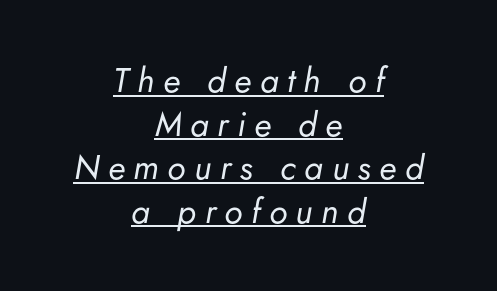
{"italic": "yes", "lean": "right", "slant_degrees": 5, "bold": "no", "weight": "regular", "width": "normal", "stroke_contrast": "low", "x_height": "small", "monospaced": "no", "underline": "yes", "align": "center", "line_spacing": "normal", "line_spacing_ratio": 1.28, "letter_spacing": "wide", "letter_spacing_em": 0.25, "glyph_px": 34}
